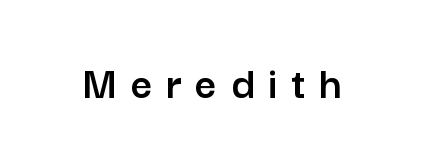
Q: Is the text italic (slanted)? A: No, it is upright.
Q: Is the typeface a serif or a sans-serif typeface? A: Sans-serif.
Q: Is the text underlined? A: No.
Q: Is the spacing between letters normal or unusually wide? A: Unusually wide.
Q: Width (condensed, normal, or wide)? A: Normal.
Q: Stroke contrast? A: Low.
Q: x-height? A: Medium.
Q: Monospaced? A: No.
